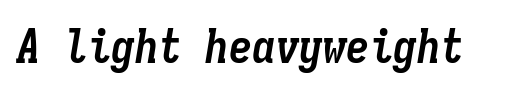
{"italic": "yes", "lean": "right", "slant_degrees": 9, "bold": "yes", "weight": "semibold", "width": "condensed", "stroke_contrast": "low", "x_height": "medium", "monospaced": "yes", "underline": "no", "letter_spacing": "normal", "letter_spacing_em": 0.0, "glyph_px": 47}
